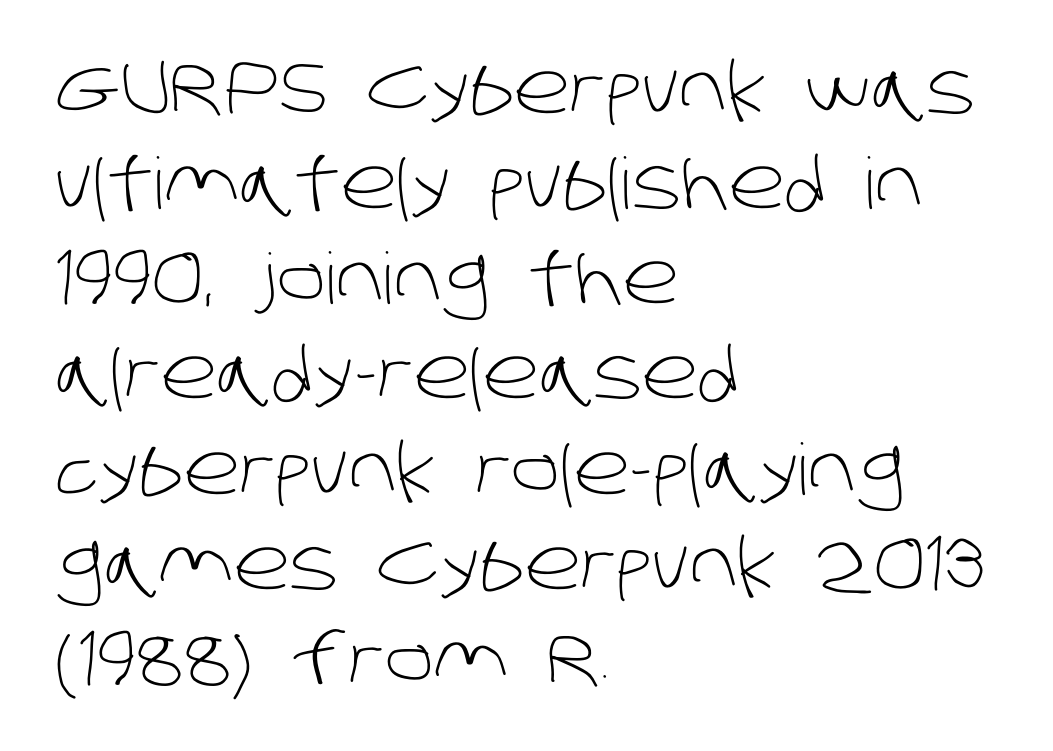
The image shows 71 px light sans-serif type; set left-aligned, normal line spacing (1.34x), normal letter spacing, not underlined; low stroke contrast and a large x-height.
